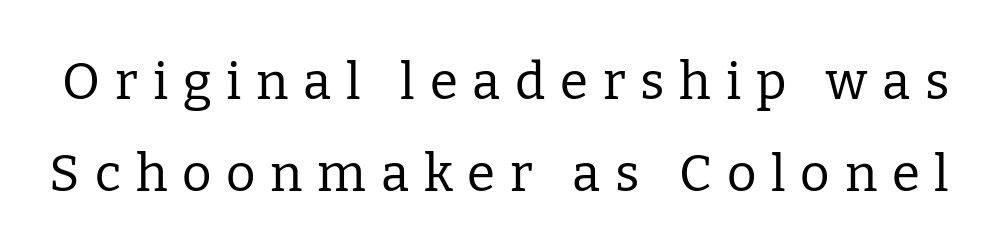
The image shows 51 px regular-weight serif type, upright; set line spacing 1.8x, unusually wide letter spacing (+0.29 em), not underlined; low stroke contrast and a medium x-height.
